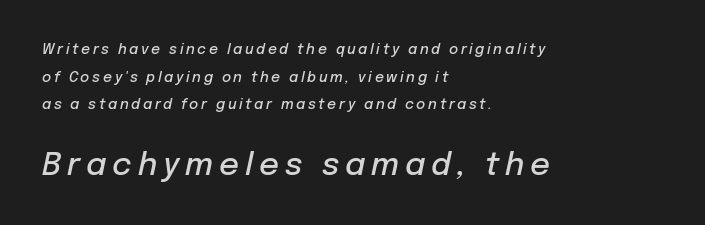
The image shows 31 px semibold type, italic (leaning right); set left-aligned, loose line spacing (1.98x), not underlined; the second (bottom) block is 2.21x larger; low stroke contrast and a medium x-height.
